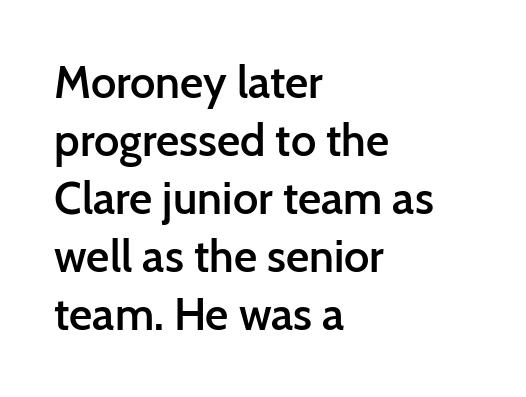
{"serif": "no", "italic": "no", "bold": "semi", "weight": "semibold", "width": "normal", "stroke_contrast": "low", "x_height": "medium", "monospaced": "no", "underline": "no", "align": "left", "line_spacing": "normal", "line_spacing_ratio": 1.29, "letter_spacing": "normal", "letter_spacing_em": 0.0, "glyph_px": 45}
